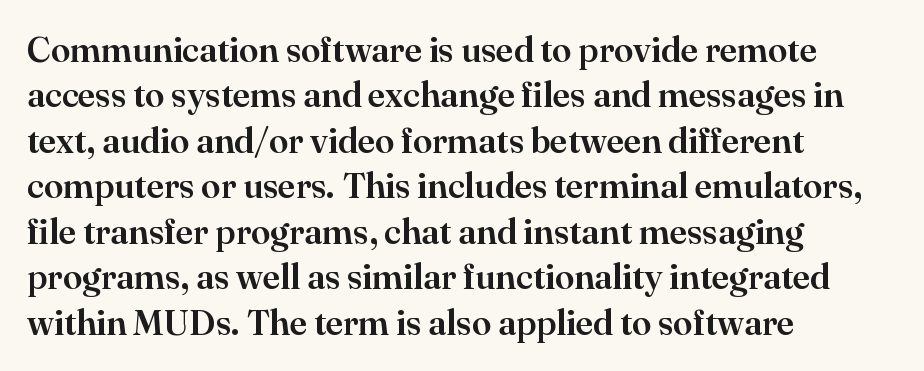
Q: Is the text italic (slanted)? A: No, it is upright.
Q: Is the typeface a serif or a sans-serif typeface? A: Serif.
Q: Is the text underlined? A: No.
Q: How is the paragraph aligned? A: Left-aligned.
Q: Is the spacing between letters normal or unusually wide? A: Normal.
Q: Is the spacing between lines tight, normal or loose? A: Normal.
Q: Width (condensed, normal, or wide)? A: Normal.
Q: Stroke contrast? A: High.
Q: x-height? A: Small.
Q: Monospaced? A: No.
